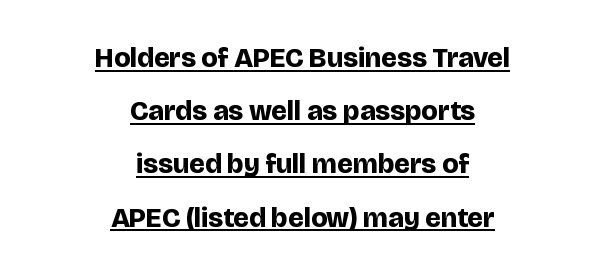
{"serif": "no", "italic": "no", "bold": "yes", "weight": "bold", "width": "normal", "stroke_contrast": "low", "x_height": "large", "monospaced": "no", "underline": "yes", "align": "center", "line_spacing": "loose", "line_spacing_ratio": 1.9, "letter_spacing": "normal", "letter_spacing_em": 0.0, "glyph_px": 28}
